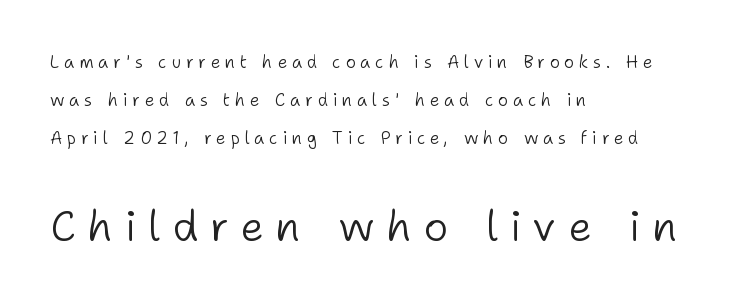
Q: Is the text bold? A: No.
Q: Is the text italic (slanted)? A: No, it is upright.
Q: Is the typeface a serif or a sans-serif typeface? A: Sans-serif.
Q: Is the text underlined? A: No.
Q: How is the paragraph aligned? A: Left-aligned.
Q: Is the spacing between letters normal or unusually wide? A: Unusually wide.
Q: Is the spacing between lines tight, normal or loose? A: Loose.
Q: Which block of text is set in a larger size, the first (top) or the second (bottom)? A: The second (bottom) one.
Q: Width (condensed, normal, or wide)? A: Normal.
Q: Stroke contrast? A: Low.
Q: x-height? A: Medium.
Q: Monospaced? A: No.
